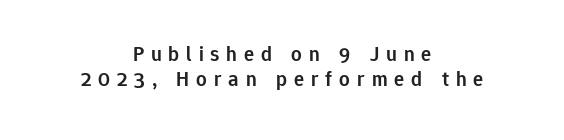
{"italic": "no", "bold": "semi", "underline": "no", "align": "center", "line_spacing_ratio": 1.19, "letter_spacing": "wide", "letter_spacing_em": 0.33, "glyph_px": 21}
